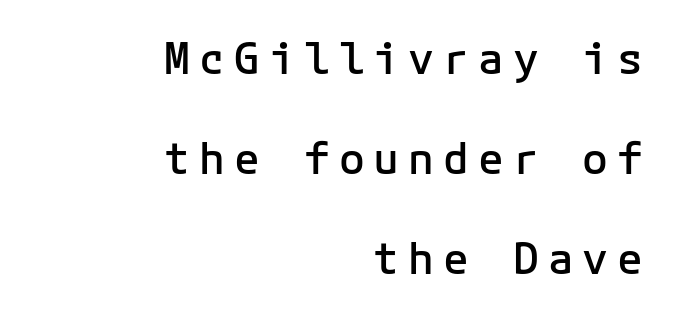
The image shows 43 px semibold sans-serif type, upright; set right-aligned, loose line spacing (2.32x), unusually wide letter spacing (+0.21 em), not underlined; low stroke contrast and a medium x-height.
